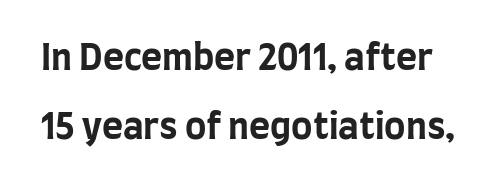
Q: Is the text bold? A: Yes.
Q: Is the text italic (slanted)? A: No, it is upright.
Q: Is the typeface a serif or a sans-serif typeface? A: Sans-serif.
Q: Is the text underlined? A: No.
Q: Is the spacing between letters normal or unusually wide? A: Normal.
Q: Is the spacing between lines tight, normal or loose? A: Loose.
Q: Width (condensed, normal, or wide)? A: Condensed.
Q: Stroke contrast? A: Low.
Q: x-height? A: Large.
Q: Monospaced? A: No.
